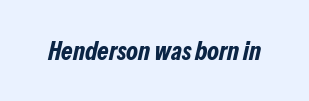
{"italic": "yes", "lean": "right", "slant_degrees": 13, "bold": "yes", "underline": "no", "letter_spacing": "normal", "letter_spacing_em": 0.0, "glyph_px": 26}
